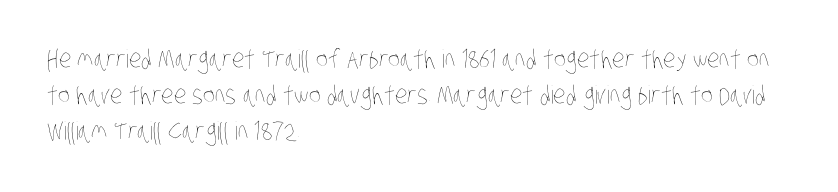
The image shows 25 px text type; set left-aligned, normal line spacing (1.45x), normal letter spacing, not underlined.
